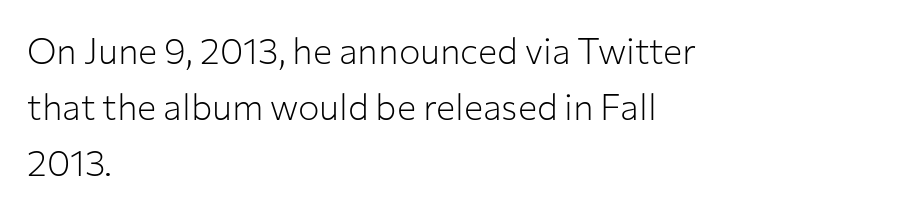
Think standard paragraph weight, or any step lighter than that. Nope, no serifs anywhere on these letters. Where is the straight margin? On the left. Nope, not italic — everything's standing straight. The face used here is rendered with its standard letterfit. The passage shown is typed in a proportional face where columns would drift.
